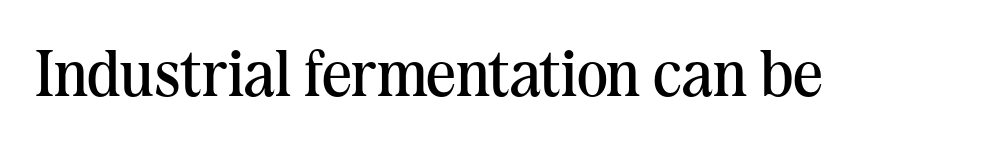
{"serif": "yes", "italic": "no", "bold": "no", "weight": "regular", "width": "normal", "stroke_contrast": "medium", "x_height": "medium", "monospaced": "no", "underline": "no", "letter_spacing": "normal", "letter_spacing_em": 0.0, "glyph_px": 65}
